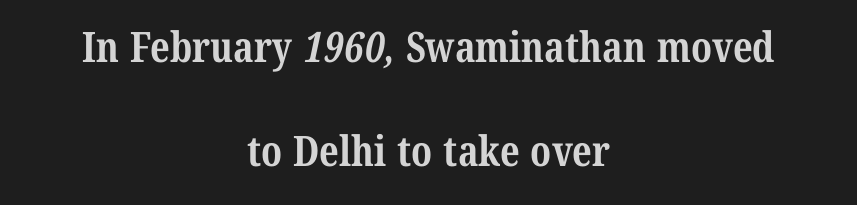
The typesetter chose a symmetrical, centered arrangement here. In terms of letterform style, serifs are clearly present. Is the letter spacing exaggerated? No — it looks like the ordinary default. The rendering uses a bold face; every stroke is thick and dark. Descender tails drop into unmarked territory.
